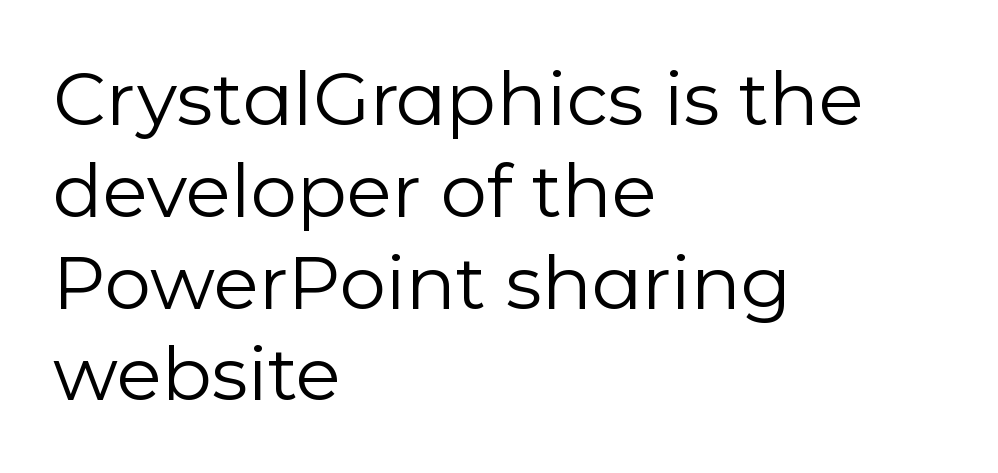
The image shows 74 px regular-weight sans-serif type, upright; set left-aligned, line spacing 1.24x, normal letter spacing, not underlined; low stroke contrast and a medium x-height.
